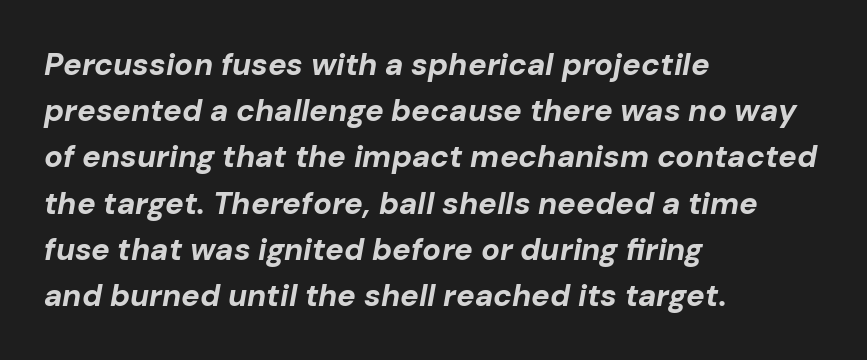
The image shows 31 px bold type, italic (leaning right); set left-aligned, normal line spacing (1.49x), normal letter spacing, not underlined; low stroke contrast and a medium x-height.
